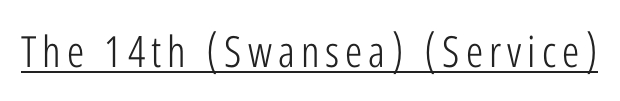
The image shows 43 px light, condensed sans-serif type, upright; set underlined; low stroke contrast and a medium x-height.
